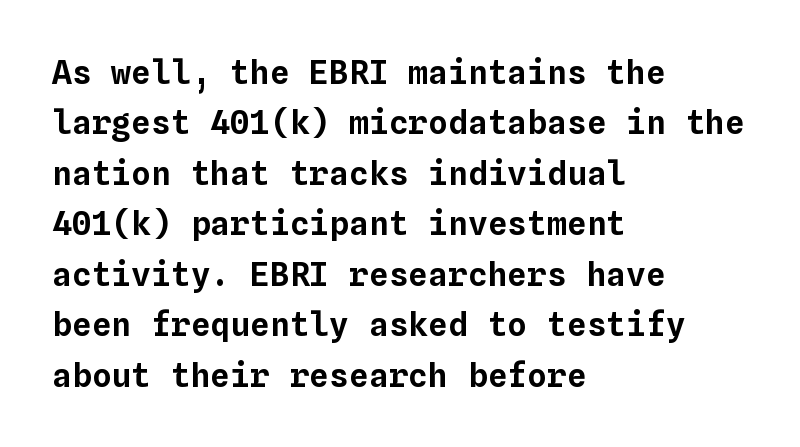
The image shows 33 px text type, upright, monospaced; set left-aligned, normal line spacing (1.53x), normal letter spacing, not underlined; low stroke contrast and a medium x-height.
